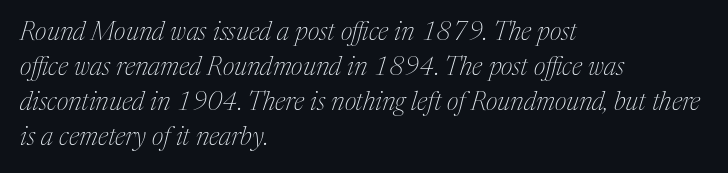
Compared with typical paragraphs, the rows here are spaced about the same. No chunkiness to these letters — they're not bold. There is no visible air inserted between adjacent glyphs. Descender tails drop into unmarked territory. The setting favours the left margin, as ordinary paragraphs usually do.
